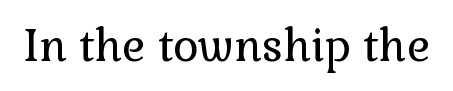
{"serif": "yes", "italic": "no", "bold": "no", "weight": "regular", "width": "normal", "x_height": "medium", "monospaced": "no", "underline": "no", "letter_spacing": "normal", "letter_spacing_em": 0.0, "glyph_px": 44}
